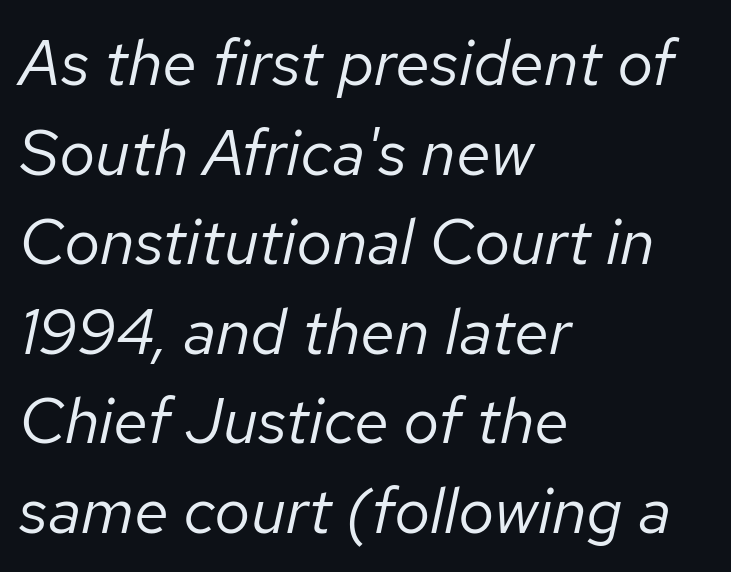
{"italic": "yes", "lean": "right", "slant_degrees": 12, "bold": "no", "weight": "regular", "width": "normal", "stroke_contrast": "low", "x_height": "medium", "monospaced": "no", "underline": "no", "align": "left", "line_spacing": "normal", "line_spacing_ratio": 1.4, "letter_spacing": "normal", "letter_spacing_em": 0.0, "glyph_px": 64}
